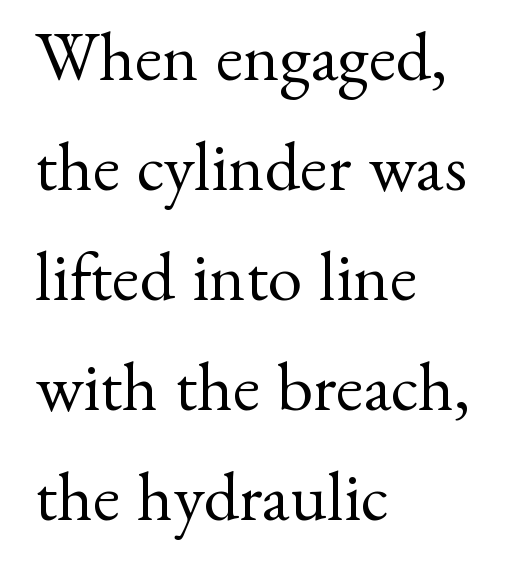
Q: Is the text bold? A: No.
Q: Is the text italic (slanted)? A: No, it is upright.
Q: Is the typeface a serif or a sans-serif typeface? A: Serif.
Q: Is the text underlined? A: No.
Q: How is the paragraph aligned? A: Left-aligned.
Q: Is the spacing between letters normal or unusually wide? A: Normal.
Q: Is the spacing between lines tight, normal or loose? A: Normal.
Q: Width (condensed, normal, or wide)? A: Normal.
Q: Stroke contrast? A: Medium.
Q: x-height? A: Small.
Q: Monospaced? A: No.
